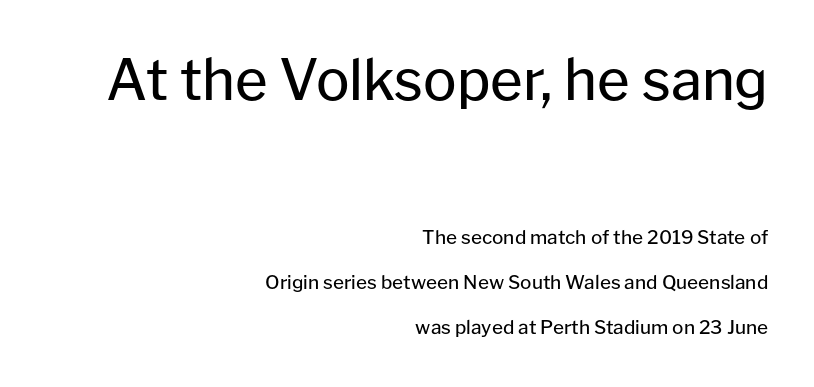
The image shows 56 px regular-weight sans-serif type, upright; set right-aligned, loose line spacing (2.39x), normal letter spacing, not underlined; the first (top) block is 2.95x larger; low stroke contrast and a medium x-height.
